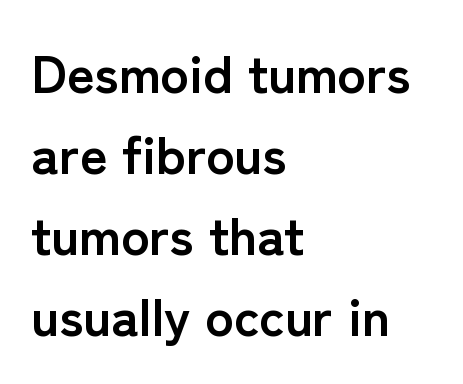
Q: Is the text bold? A: Yes.
Q: Is the text italic (slanted)? A: No, it is upright.
Q: Is the typeface a serif or a sans-serif typeface? A: Sans-serif.
Q: Is the text underlined? A: No.
Q: How is the paragraph aligned? A: Left-aligned.
Q: Is the spacing between letters normal or unusually wide? A: Normal.
Q: Is the spacing between lines tight, normal or loose? A: Normal.
Q: Width (condensed, normal, or wide)? A: Normal.
Q: Stroke contrast? A: Low.
Q: x-height? A: Medium.
Q: Monospaced? A: No.
